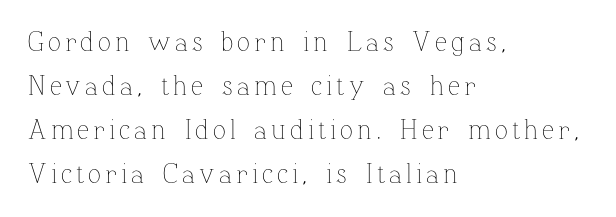
Evenly set lines give the paragraph a standard silhouette. Casual observation: everything's shoved over to the left. Check the space under the baseline: it is left empty. The weight would be labelled regular, book, light, or lighter still. Designer's note — italics off, roman on.
